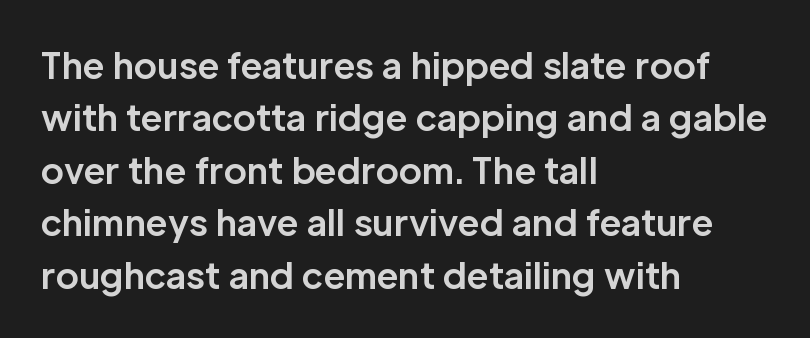
The image shows 35 px bold sans-serif type, upright; set left-aligned, normal line spacing (1.5x), normal letter spacing, not underlined; low stroke contrast and a medium x-height.
